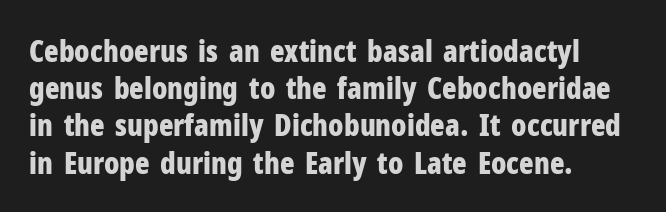
The image shows 30 px bold, condensed sans-serif type, upright; set left-aligned, line spacing 1.24x, normal letter spacing, not underlined; low stroke contrast and a medium x-height.
